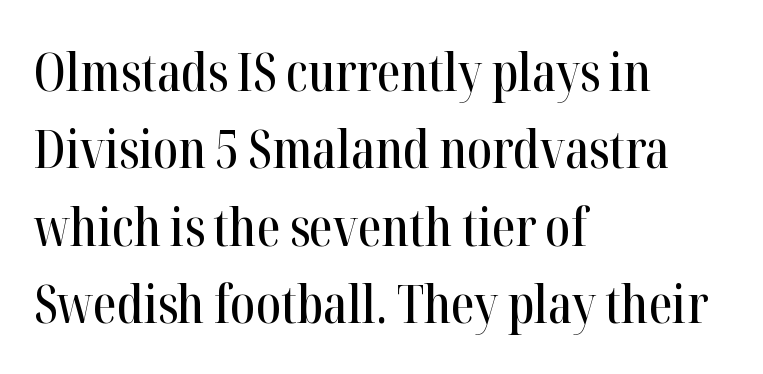
{"serif": "yes", "italic": "no", "width": "condensed", "stroke_contrast": "high", "x_height": "medium", "monospaced": "no", "underline": "no", "align": "left", "line_spacing": "normal", "line_spacing_ratio": 1.46, "letter_spacing": "normal", "letter_spacing_em": 0.0, "glyph_px": 53}
